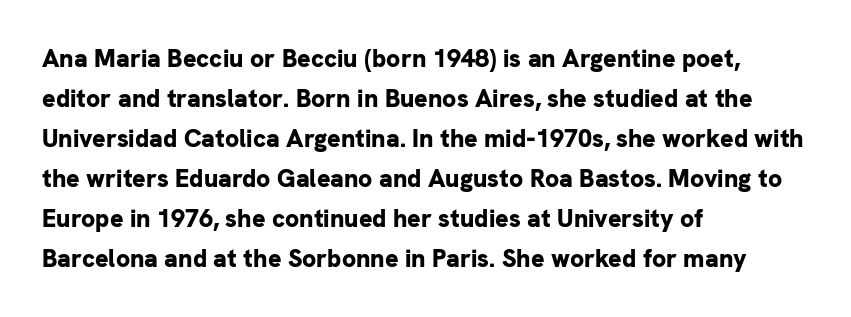
Tracking value appears to be zero — textbook default spacing. The text block is weighted toward the left margin, trailing off unevenly rightward. Posture: straight, roman, zero tilt. Regarding leading, the lines here are spaced in the standard way. Honestly, there is no underline to notice here at all. Thick stems and heavy bowls — unmistakably bold.
